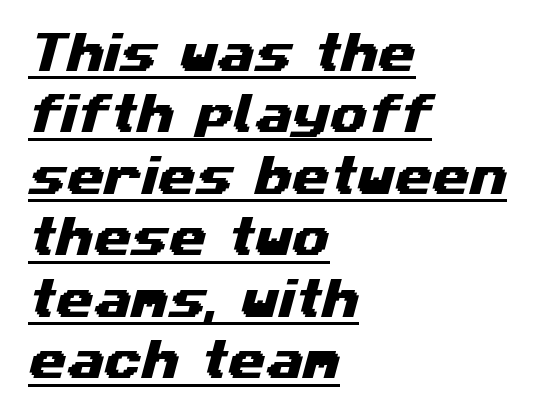
The image shows 43 px wide sans-serif type; set left-aligned, normal line spacing (1.43x), normal letter spacing, underlined; medium stroke contrast and a medium x-height.
